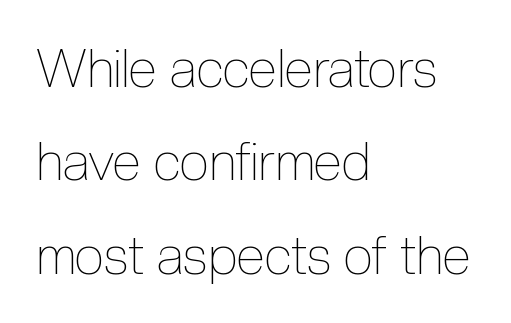
{"italic": "no", "bold": "no", "weight": "thin", "width": "condensed", "x_height": "medium", "monospaced": "no", "underline": "no", "align": "left", "line_spacing_ratio": 1.76, "letter_spacing": "normal", "letter_spacing_em": 0.0, "glyph_px": 53}
